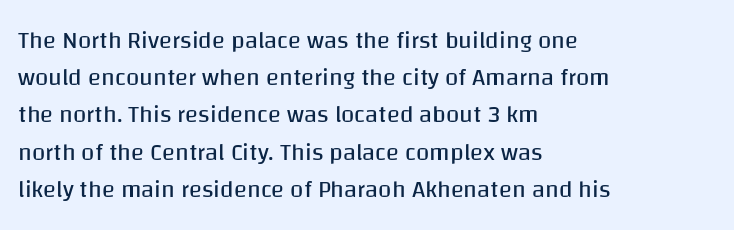
Q: Is the text bold? A: No.
Q: Is the text italic (slanted)? A: No, it is upright.
Q: Is the text underlined? A: No.
Q: How is the paragraph aligned? A: Left-aligned.
Q: Is the spacing between letters normal or unusually wide? A: Normal.
Q: Is the spacing between lines tight, normal or loose? A: Normal.
